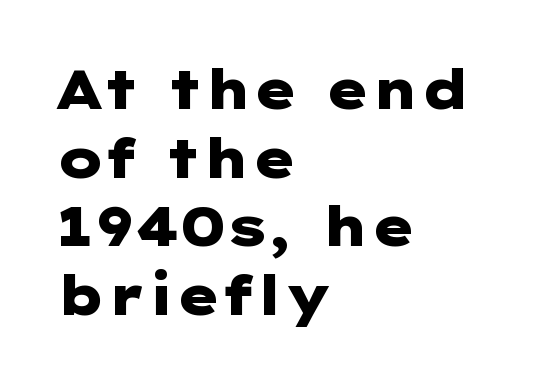
Does the copy run flush right? No — it runs flush left. Italic? Not at all — the glyphs are vertical. Honestly, the letter spacing is just normal — you wouldn't notice it. Is the type bold? Yes — the strokes are clearly thick and heavy.
